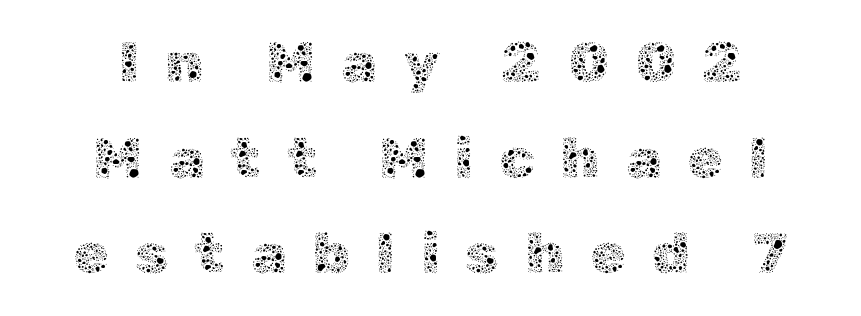
Q: Is the text bold? A: No.
Q: Is the text italic (slanted)? A: No, it is upright.
Q: Is the text underlined? A: No.
Q: How is the paragraph aligned? A: Centered.
Q: Is the spacing between letters normal or unusually wide? A: Unusually wide.
Q: Is the spacing between lines tight, normal or loose? A: Normal.
Q: Width (condensed, normal, or wide)? A: Normal.
Q: x-height? A: Medium.
Q: Monospaced? A: No.
